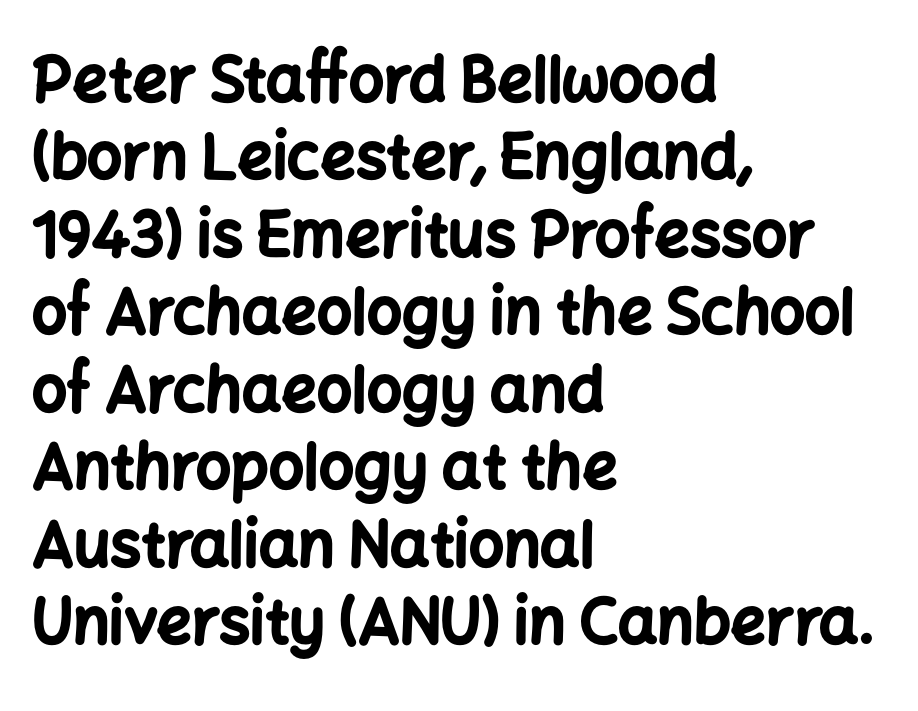
The image shows 62 px bold sans-serif type, upright; set left-aligned, normal line spacing (1.25x), normal letter spacing, not underlined; low stroke contrast and a medium x-height.
